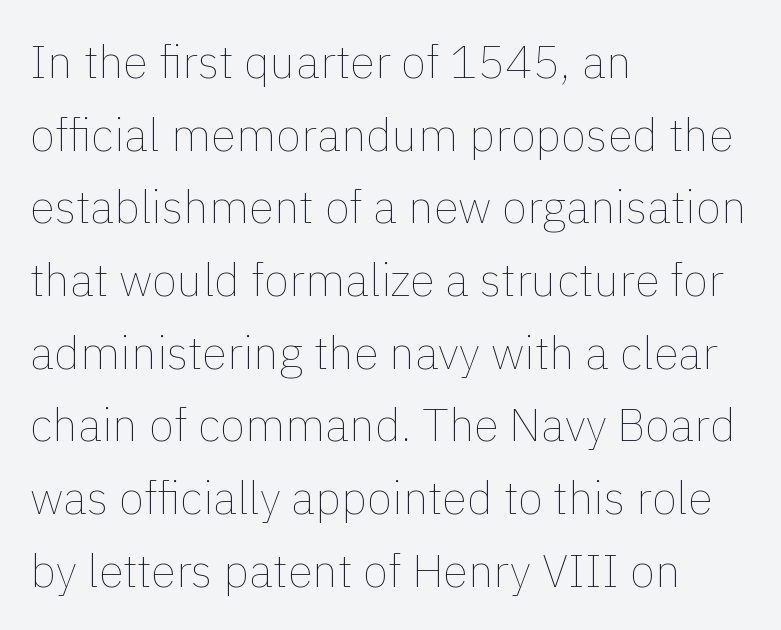
Casual observation: everything's shoved over to the left. Here the designer chose a conventional face with non-uniform glyph widths. Plain, unruled lines of type. You could call the tracking neutral — neither tight nor loose. You can tell it's not italic because the verticals are truly vertical.
